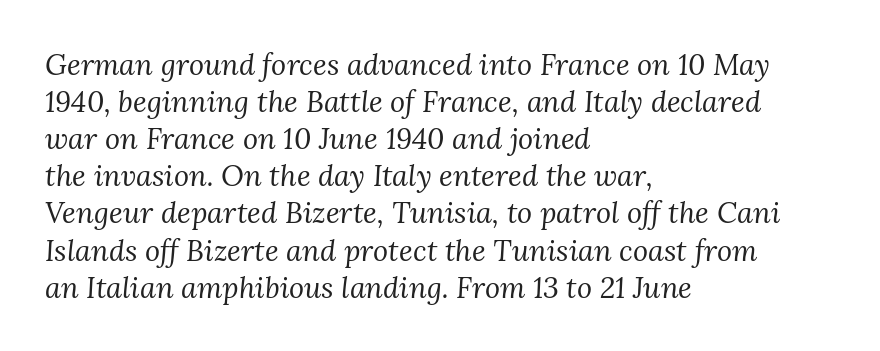
Q: Is the text bold? A: No.
Q: Is the text italic (slanted)? A: Yes, it leans right by about 3 degrees.
Q: Is the typeface a serif or a sans-serif typeface? A: Serif.
Q: Is the text underlined? A: No.
Q: How is the paragraph aligned? A: Left-aligned.
Q: Is the spacing between letters normal or unusually wide? A: Normal.
Q: Is the spacing between lines tight, normal or loose? A: Normal.
Q: Width (condensed, normal, or wide)? A: Normal.
Q: Stroke contrast? A: Medium.
Q: x-height? A: Medium.
Q: Monospaced? A: No.
